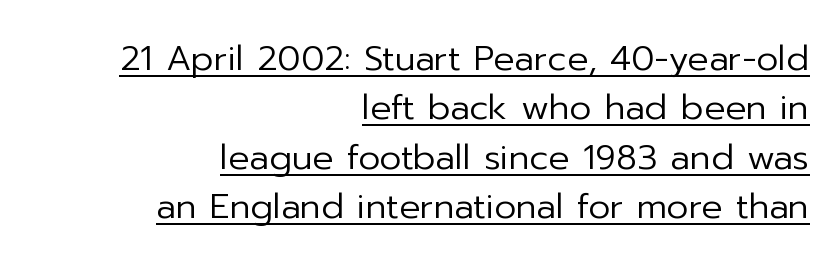
The image shows 35 px regular-weight sans-serif type, upright; set right-aligned, normal line spacing (1.41x), normal letter spacing, underlined; low stroke contrast and a medium x-height.
